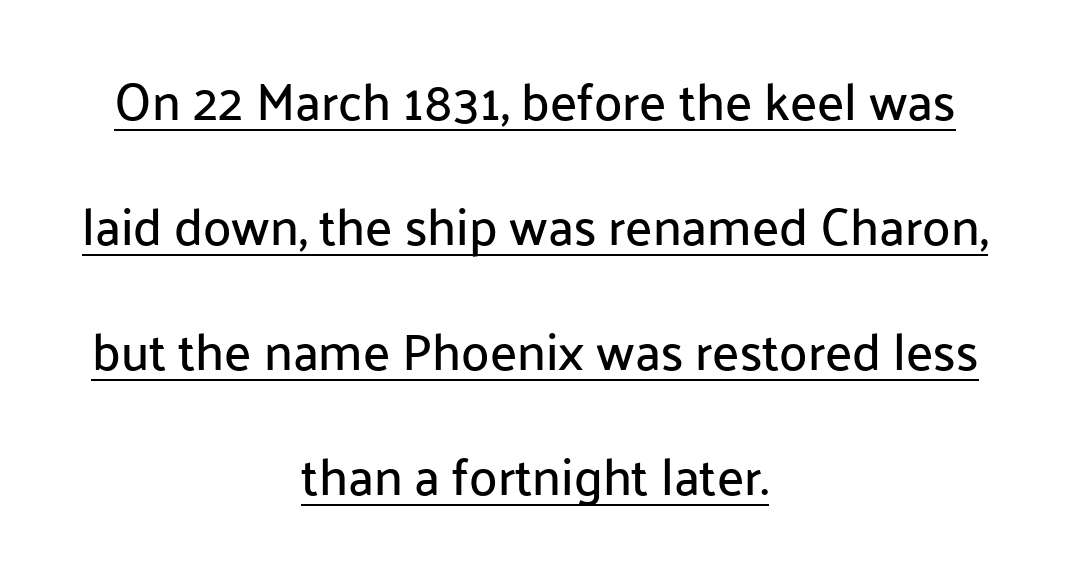
The passage shown is typeset with a sans-serif family. The designer dialed line spacing up above the default. You can tell it's not italic because the verticals are truly vertical. Short and long lines alike share a common midpoint. This is underlined copy, the kind a proofreader might mark for attention. What stands out about the letter spacing? Nothing — it is the standard amount.
